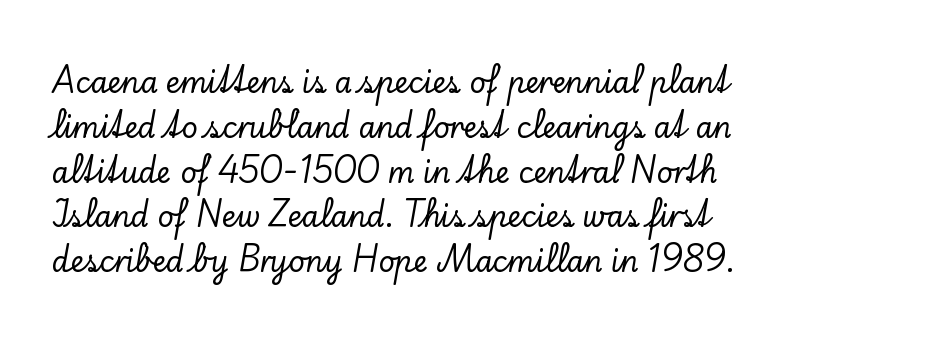
{"serif": "yes", "width": "normal", "stroke_contrast": "low", "x_height": "small", "monospaced": "no", "underline": "no", "align": "left", "line_spacing": "normal", "line_spacing_ratio": 1.6, "letter_spacing": "normal", "letter_spacing_em": 0.0, "glyph_px": 28}
